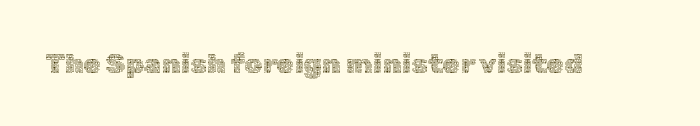
Q: Is the text bold? A: No.
Q: Is the text italic (slanted)? A: No, it is upright.
Q: Is the text underlined? A: No.
Q: Is the spacing between letters normal or unusually wide? A: Normal.
Q: Width (condensed, normal, or wide)? A: Normal.
Q: x-height? A: Medium.
Q: Monospaced? A: No.
